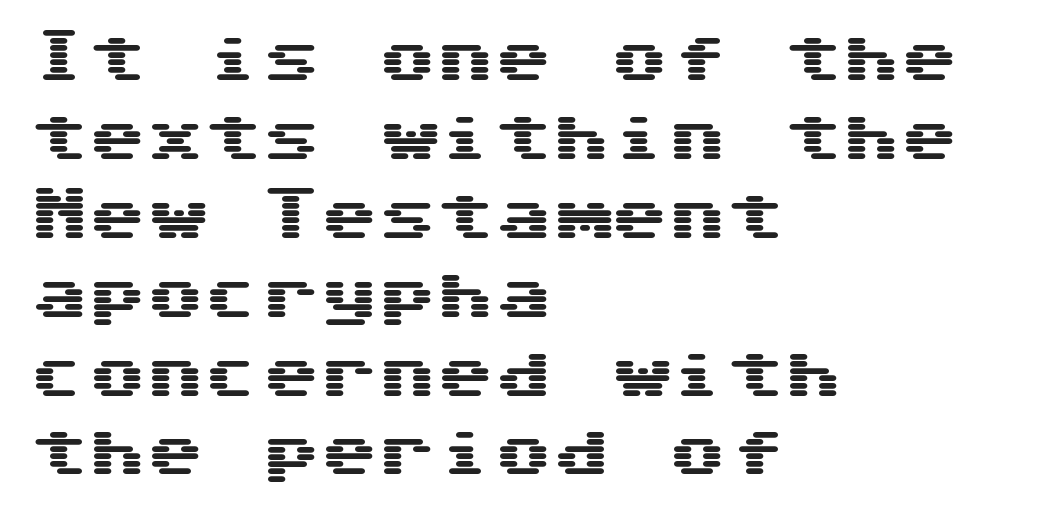
Vertical strokes here are truly vertical. Each line starts at the same left margin while the right side varies. Look at the tracking — it's just the regular setting, nothing added. Observe the absence of serifs on each vertical stroke in this sample.
